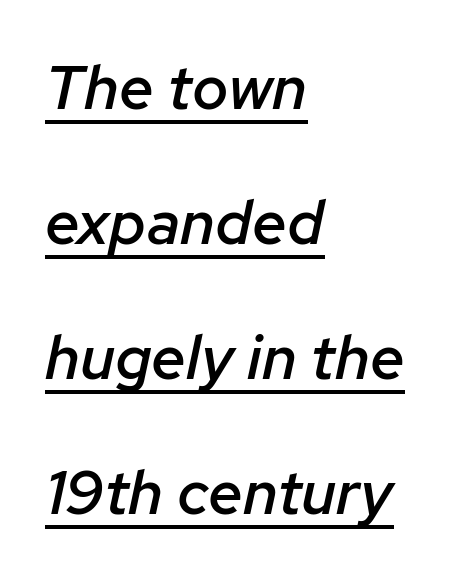
Layout note: lines flush left. Regarding leading, the lines here are spaced well apart. How are the letters spaced? Ordinarily, with no added tracking. A somewhat darkened texture: the type is semibold rather than bold. An italicized treatment has been applied to the whole sample. Has an underline been added? It has.
